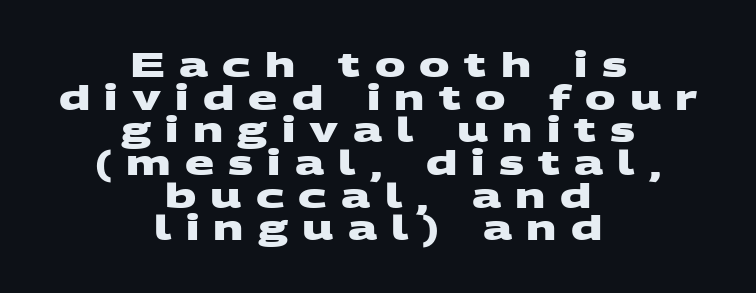
The image shows 34 px heavy, wide sans-serif type; set centered, tight line spacing (0.96x), unusually wide letter spacing (+0.42 em), not underlined; medium stroke contrast and a large x-height.
